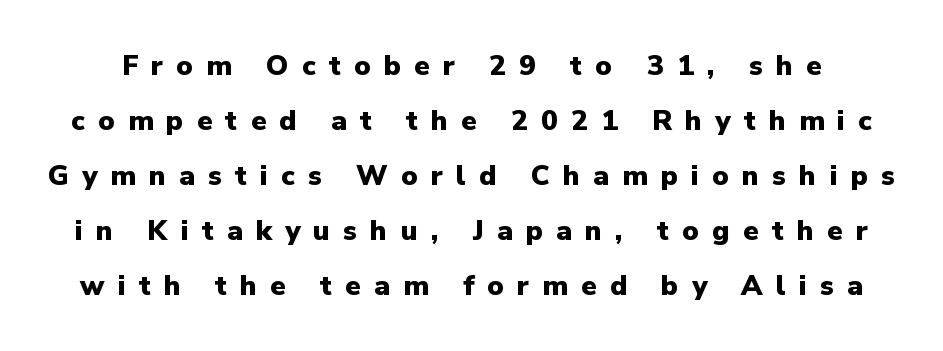
{"serif": "no", "italic": "no", "bold": "yes", "weight": "heavy", "width": "normal", "stroke_contrast": "low", "x_height": "medium", "monospaced": "no", "underline": "no", "line_spacing": "loose", "line_spacing_ratio": 1.96, "letter_spacing": "wide", "letter_spacing_em": 0.47, "glyph_px": 28}
